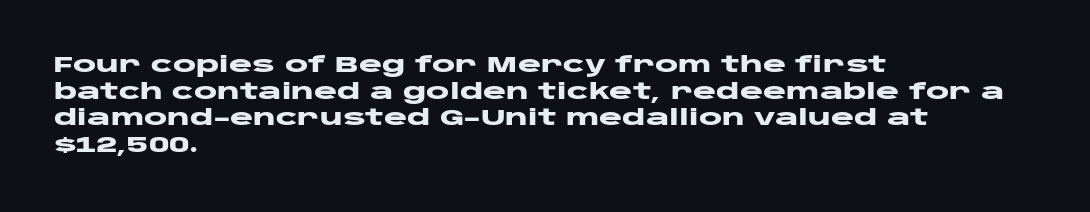
Q: Is the text bold? A: Yes.
Q: Is the text italic (slanted)? A: No, it is upright.
Q: Is the text underlined? A: No.
Q: How is the paragraph aligned? A: Left-aligned.
Q: Is the spacing between letters normal or unusually wide? A: Normal.
